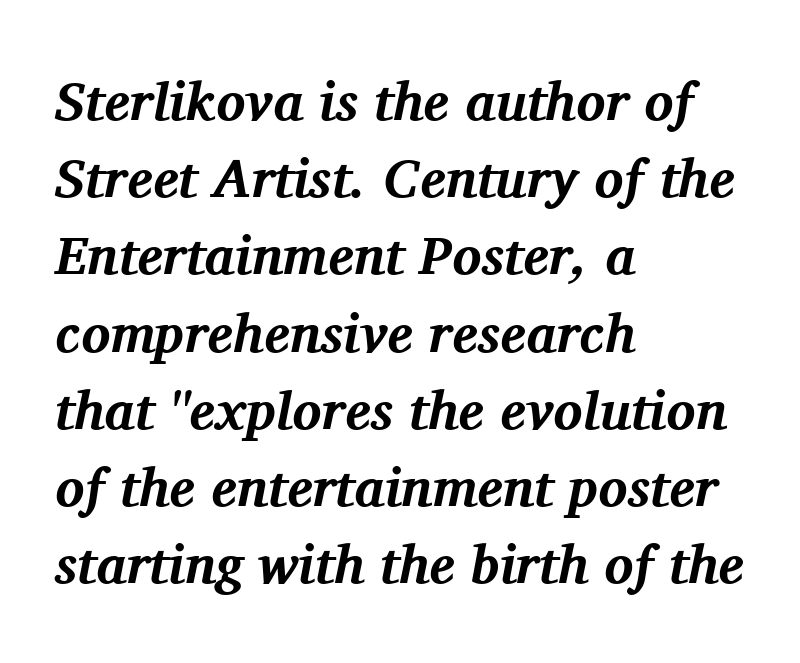
Q: Is the text bold? A: Yes.
Q: Is the text italic (slanted)? A: Yes, it leans right by about 11 degrees.
Q: Is the typeface a serif or a sans-serif typeface? A: Serif.
Q: Is the text underlined? A: No.
Q: How is the paragraph aligned? A: Left-aligned.
Q: Is the spacing between letters normal or unusually wide? A: Normal.
Q: Is the spacing between lines tight, normal or loose? A: Normal.
Q: Width (condensed, normal, or wide)? A: Normal.
Q: Stroke contrast? A: Medium.
Q: x-height? A: Medium.
Q: Monospaced? A: No.
